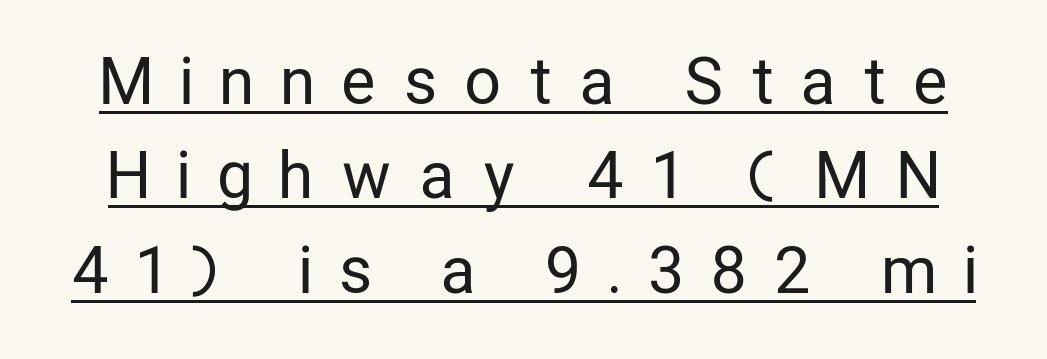
{"serif": "no", "italic": "no", "bold": "no", "weight": "regular", "width": "condensed", "stroke_contrast": "low", "x_height": "medium", "monospaced": "no", "underline": "yes", "line_spacing": "normal", "line_spacing_ratio": 1.5, "letter_spacing": "wide", "letter_spacing_em": 0.47, "glyph_px": 63}
